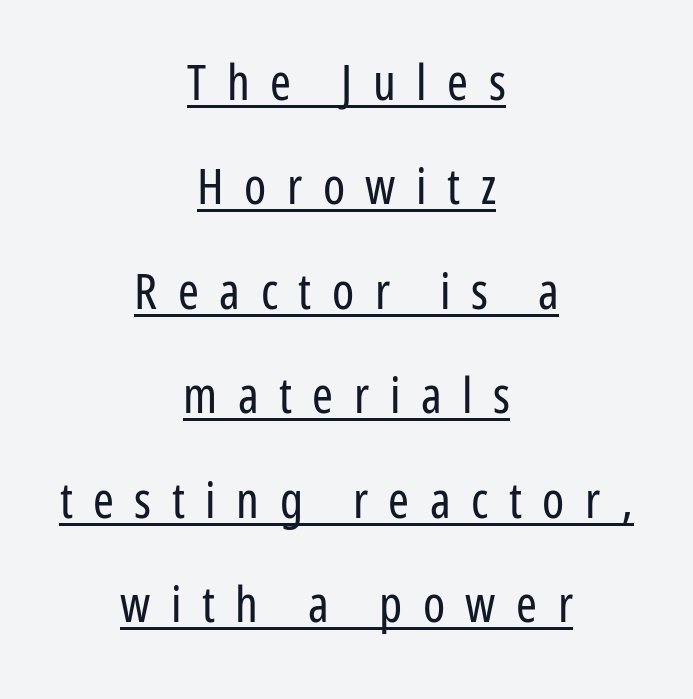
{"serif": "no", "italic": "no", "bold": "no", "weight": "regular", "width": "condensed", "stroke_contrast": "low", "x_height": "medium", "monospaced": "no", "underline": "yes", "align": "center", "line_spacing": "loose", "line_spacing_ratio": 2.09, "letter_spacing": "wide", "letter_spacing_em": 0.41, "glyph_px": 50}
